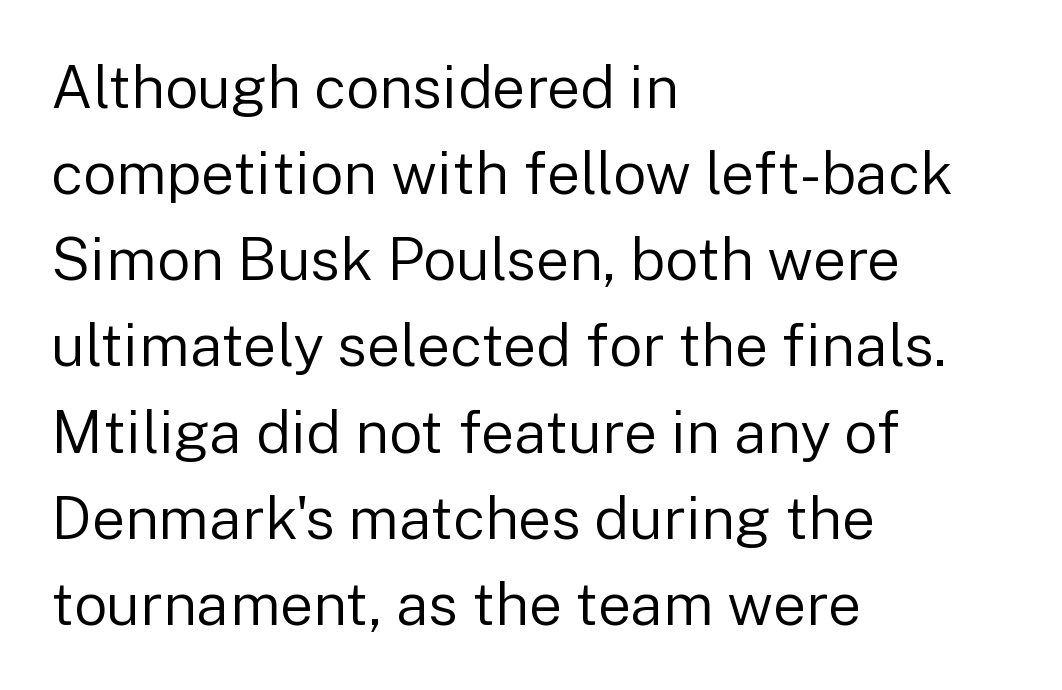
Short note: letters normally spaced. Decoration check: the copy has no underline. The face used here is proportionally spaced, like ordinary book or web type. Line spacing here is normal.
